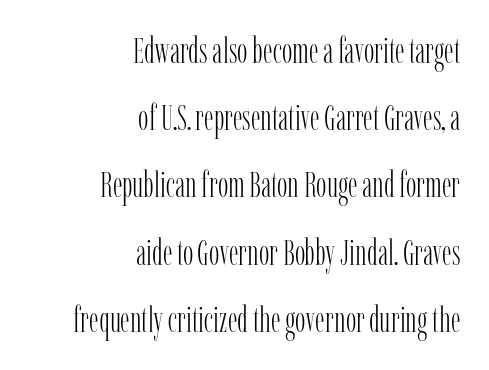
You could fit nearly another row in the gap between these rows. The setting favours the right margin, as signatures and pull-quotes sometimes do. Type without underlining. Every stem runs plumb, perpendicular to the baseline. The line texture is even and compact thanks to regular tracking. Weight: not bold — regular or lighter.
